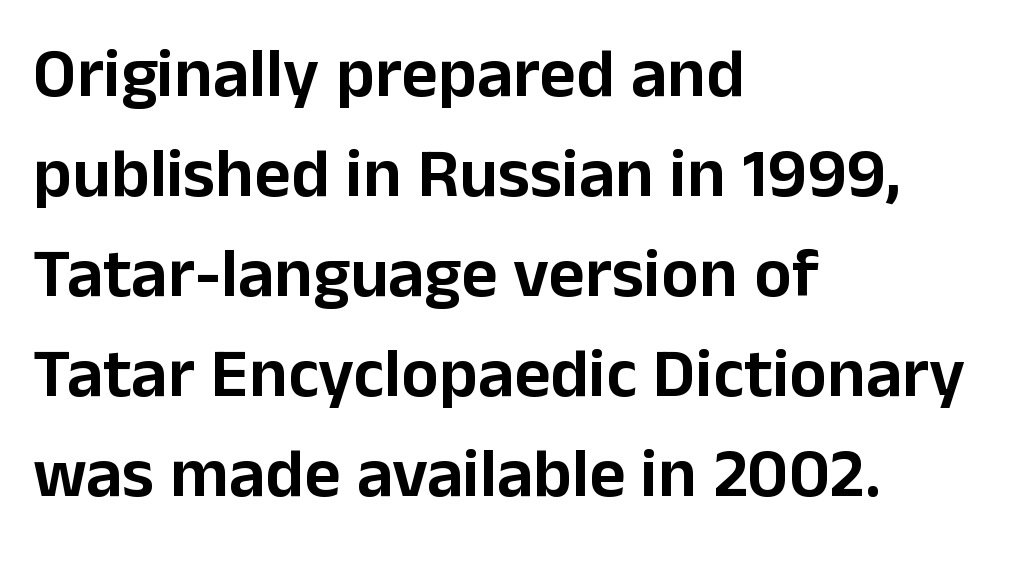
{"serif": "no", "italic": "no", "width": "normal", "stroke_contrast": "low", "x_height": "medium", "monospaced": "no", "underline": "no", "align": "left", "line_spacing": "normal", "line_spacing_ratio": 1.43, "letter_spacing": "normal", "letter_spacing_em": 0.0, "glyph_px": 70}
